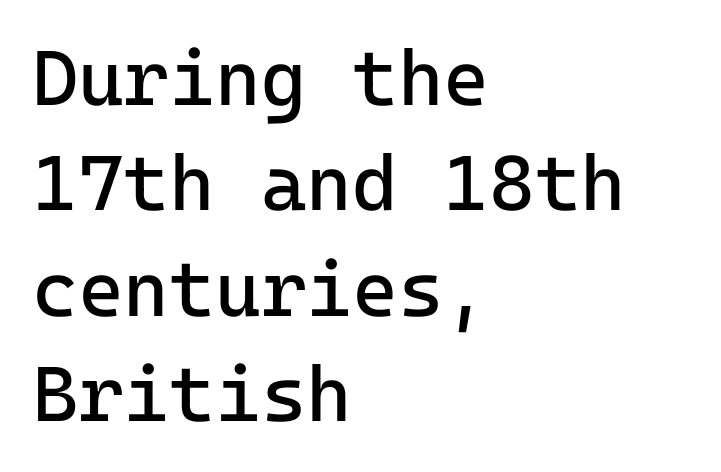
{"serif": "no", "italic": "no", "bold": "no", "weight": "regular", "width": "normal", "stroke_contrast": "low", "x_height": "medium", "monospaced": "yes", "underline": "no", "align": "left", "line_spacing": "normal", "line_spacing_ratio": 1.35, "letter_spacing": "normal", "letter_spacing_em": 0.0, "glyph_px": 78}
